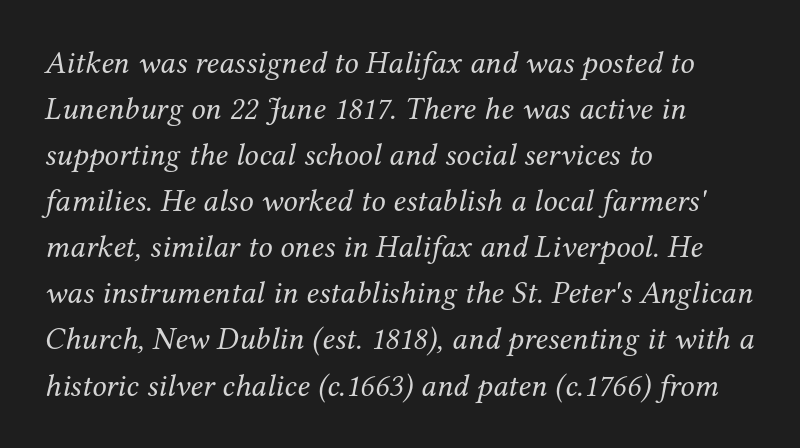
Slanted lettering throughout. One glance says typical: line gaps are just what's usual. This rendering employs a face with finishing strokes, i.e., a serif. Is the stroke heavy? The answer is a plain regular-or-lighter. The compositor pushed each line to the left boundary.
